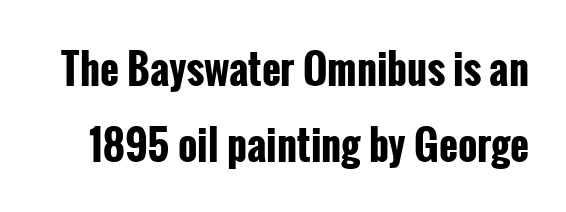
There is no visible air inserted between adjacent glyphs. Compared with an ordinary text face, these strokes are far heavier — a full bold. Each letter's strokes conclude bluntly, with no projecting serifs. The glyphs are unaccompanied by any horizontal stroke below them.
